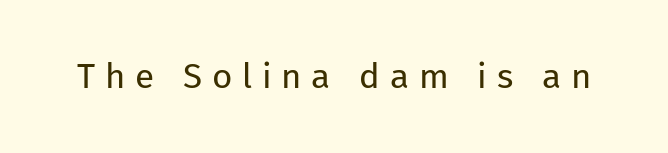
Is the stroke heavy? The answer is a plain regular-or-lighter. Spacing verdict: proportional, widths tailored to each character. Ascenders rise straight up at ninety degrees. Beneath every word, the page is bare. The characters display no serif detailing; their extremities are plain.
